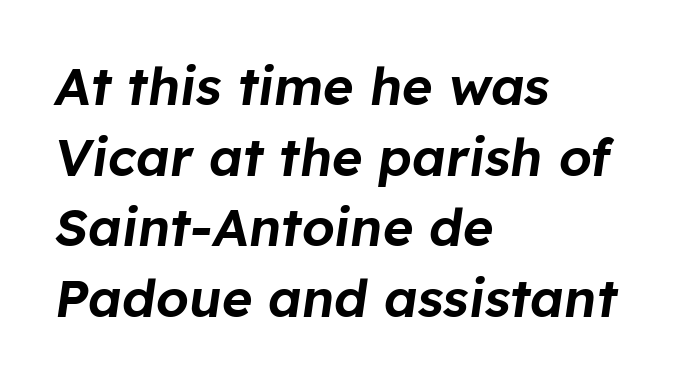
The image shows 52 px text type, italic (leaning right); set left-aligned, normal line spacing (1.36x), normal letter spacing, not underlined; low stroke contrast and a medium x-height.
